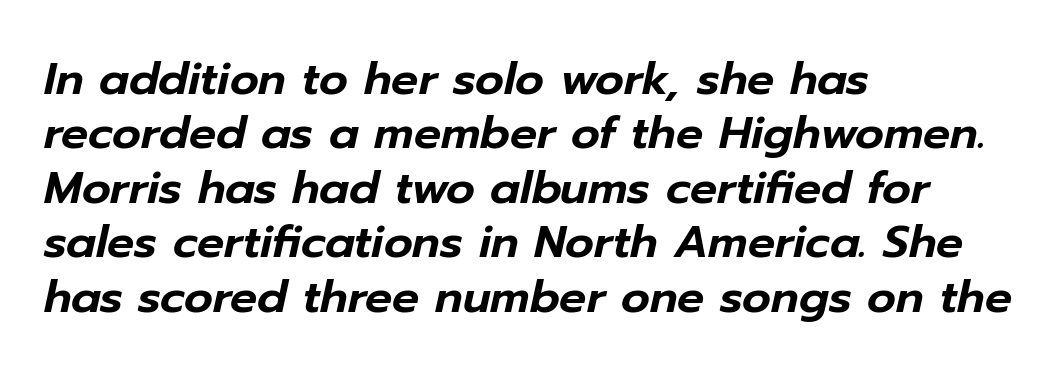
Proportional: the letters do not fall into vertical columns. Every character sits at an angle, as italics do. Students, note that the glyphs here touch the page at normal intervals. Line beginnings align vertically; line endings do not. The words here are not underlined.
